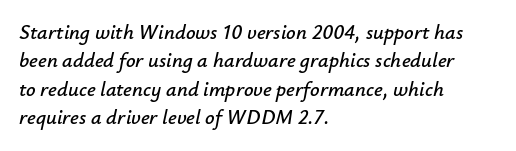
{"italic": "yes", "lean": "right", "slant_degrees": 12, "underline": "no", "align": "left", "line_spacing": "normal", "line_spacing_ratio": 1.35, "letter_spacing": "normal", "letter_spacing_em": 0.0, "glyph_px": 21}
